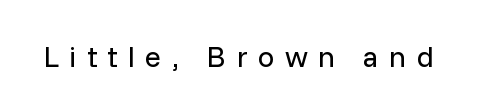
The image shows 30 px regular-weight sans-serif type, upright; set unusually wide letter spacing (+0.34 em), not underlined; low stroke contrast and a medium x-height.
